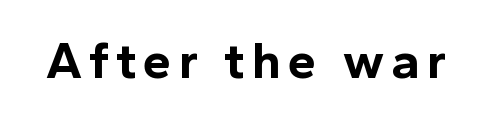
Q: Is the text bold? A: Yes.
Q: Is the text italic (slanted)? A: No, it is upright.
Q: Is the typeface a serif or a sans-serif typeface? A: Sans-serif.
Q: Is the text underlined? A: No.
Q: Width (condensed, normal, or wide)? A: Normal.
Q: x-height? A: Medium.
Q: Monospaced? A: No.
